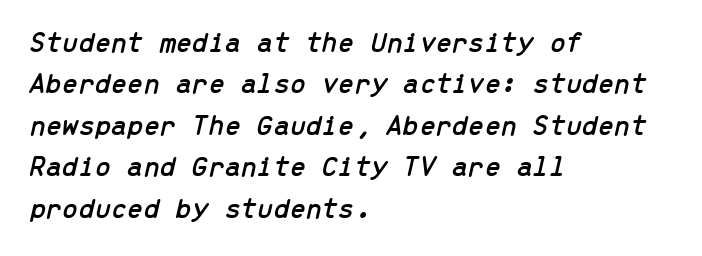
The image shows 29 px text type, italic (leaning right), monospaced; set left-aligned, normal line spacing (1.43x), normal letter spacing, not underlined; low stroke contrast and a medium x-height.
